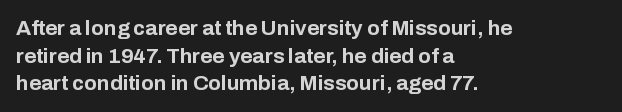
Normally led — the rows are evenly, conventionally spaced. Caption: standard tracking, unaltered. Check the space under the baseline: it is left empty. This sample is left-justified, so line endings fall wherever the words run out. These lines were composed using upright roman letters.
